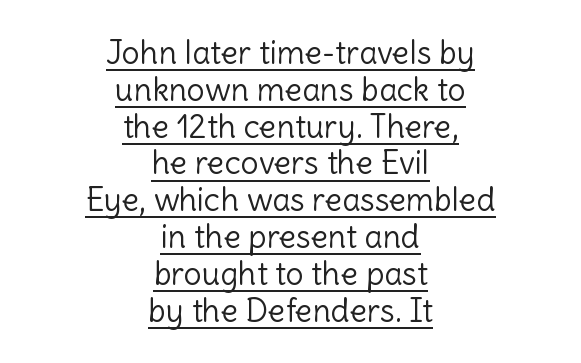
Q: Is the text bold? A: No.
Q: Is the text italic (slanted)? A: No, it is upright.
Q: Is the typeface a serif or a sans-serif typeface? A: Sans-serif.
Q: Is the text underlined? A: Yes.
Q: How is the paragraph aligned? A: Centered.
Q: Is the spacing between letters normal or unusually wide? A: Normal.
Q: Is the spacing between lines tight, normal or loose? A: Tight.
Q: Width (condensed, normal, or wide)? A: Normal.
Q: x-height? A: Medium.
Q: Monospaced? A: No.
